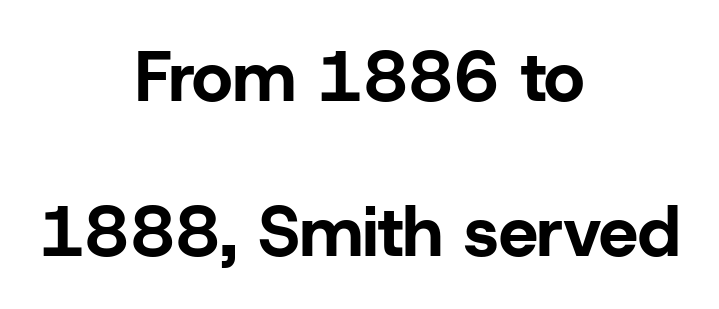
Tall strokes in this sample are plumb rather than angled. A typesetter would call this proportional, since set widths differ per character. Both edges are ragged and mirror each other, which tells us the setting is centered. The horizontal fit of the characters is conventional and even. The type family on display is of the sans-serif kind.
